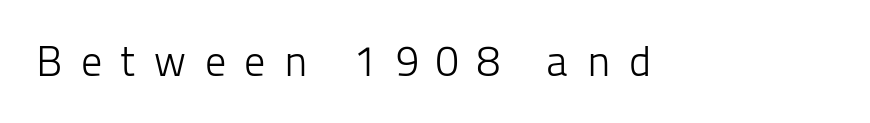
The image shows 42 px light sans-serif type, upright; set unusually wide letter spacing (+0.44 em), not underlined; low stroke contrast and a medium x-height.
